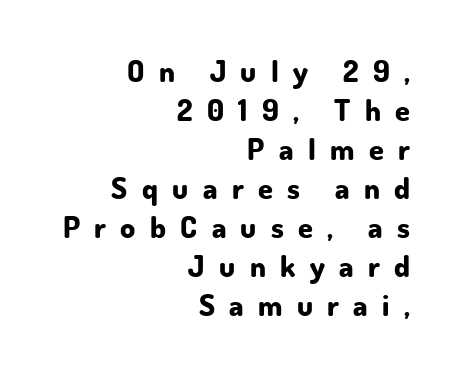
Q: Is the text bold? A: Yes.
Q: Is the text italic (slanted)? A: No, it is upright.
Q: Is the typeface a serif or a sans-serif typeface? A: Sans-serif.
Q: Is the text underlined? A: No.
Q: How is the paragraph aligned? A: Right-aligned.
Q: Is the spacing between letters normal or unusually wide? A: Unusually wide.
Q: Is the spacing between lines tight, normal or loose? A: Normal.
Q: Width (condensed, normal, or wide)? A: Normal.
Q: Stroke contrast? A: Low.
Q: x-height? A: Small.
Q: Monospaced? A: No.
